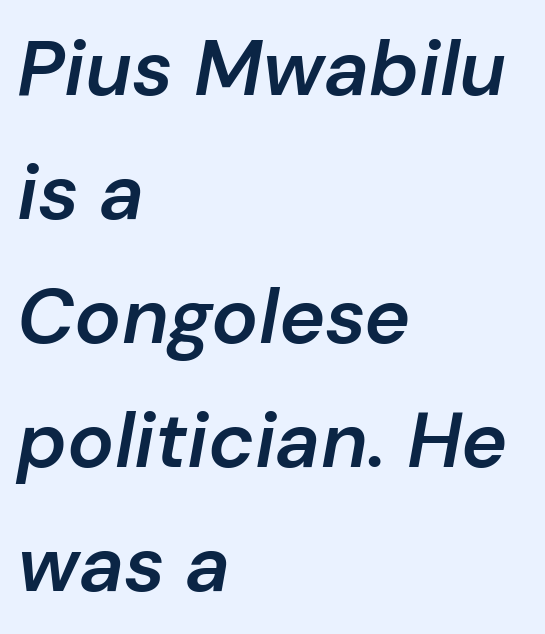
Q: Is the text bold? A: Semi-bold.
Q: Is the text italic (slanted)? A: Yes, it leans right by about 10 degrees.
Q: Is the text underlined? A: No.
Q: How is the paragraph aligned? A: Left-aligned.
Q: Is the spacing between letters normal or unusually wide? A: Normal.
Q: Is the spacing between lines tight, normal or loose? A: Normal.
Q: Width (condensed, normal, or wide)? A: Normal.
Q: Stroke contrast? A: Low.
Q: x-height? A: Medium.
Q: Monospaced? A: No.
